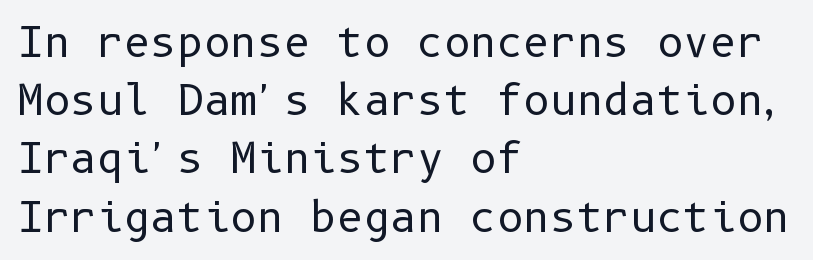
Q: Is the text bold? A: No.
Q: Is the text italic (slanted)? A: No, it is upright.
Q: Is the typeface a serif or a sans-serif typeface? A: Sans-serif.
Q: Is the text underlined? A: No.
Q: How is the paragraph aligned? A: Left-aligned.
Q: Is the spacing between letters normal or unusually wide? A: Normal.
Q: Is the spacing between lines tight, normal or loose? A: Normal.
Q: Width (condensed, normal, or wide)? A: Normal.
Q: Stroke contrast? A: Low.
Q: x-height? A: Medium.
